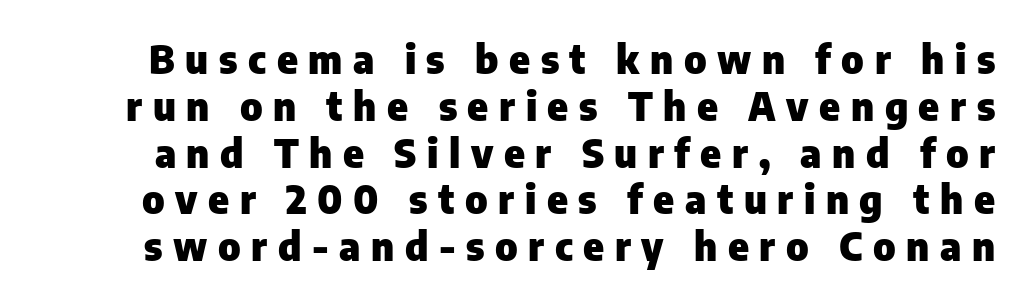
Q: Is the text bold? A: Yes.
Q: Is the text italic (slanted)? A: No, it is upright.
Q: Is the typeface a serif or a sans-serif typeface? A: Sans-serif.
Q: Is the text underlined? A: No.
Q: Is the spacing between letters normal or unusually wide? A: Unusually wide.
Q: Width (condensed, normal, or wide)? A: Normal.
Q: Stroke contrast? A: Low.
Q: x-height? A: Medium.
Q: Monospaced? A: No.
